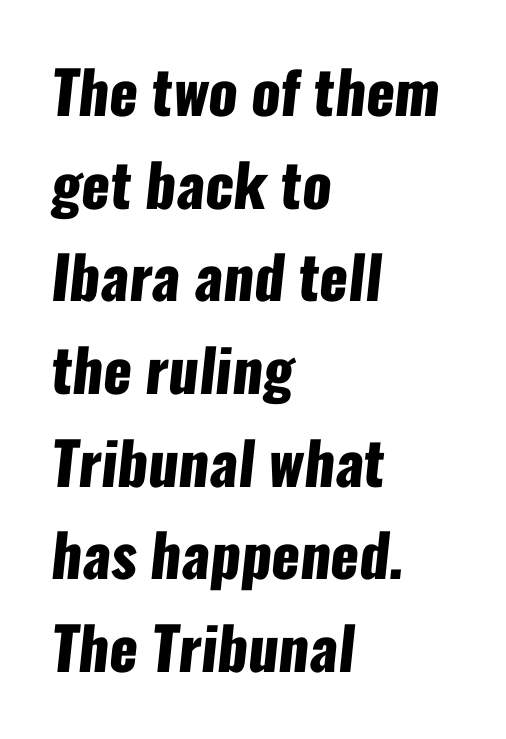
The image shows 59 px heavy, condensed sans-serif type; set left-aligned, normal line spacing (1.57x), normal letter spacing, not underlined; low stroke contrast and a medium x-height.
